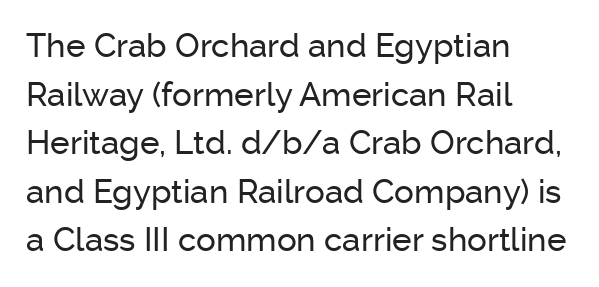
{"serif": "no", "italic": "no", "width": "normal", "stroke_contrast": "low", "x_height": "medium", "monospaced": "no", "underline": "no", "align": "left", "line_spacing": "normal", "line_spacing_ratio": 1.47, "letter_spacing": "normal", "letter_spacing_em": 0.0, "glyph_px": 33}
